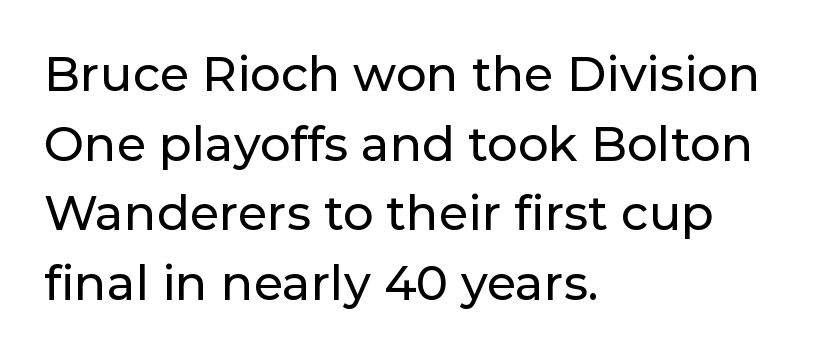
The image shows 48 px sans-serif type, upright; set left-aligned, normal line spacing (1.45x), normal letter spacing, not underlined; low stroke contrast and a medium x-height.
